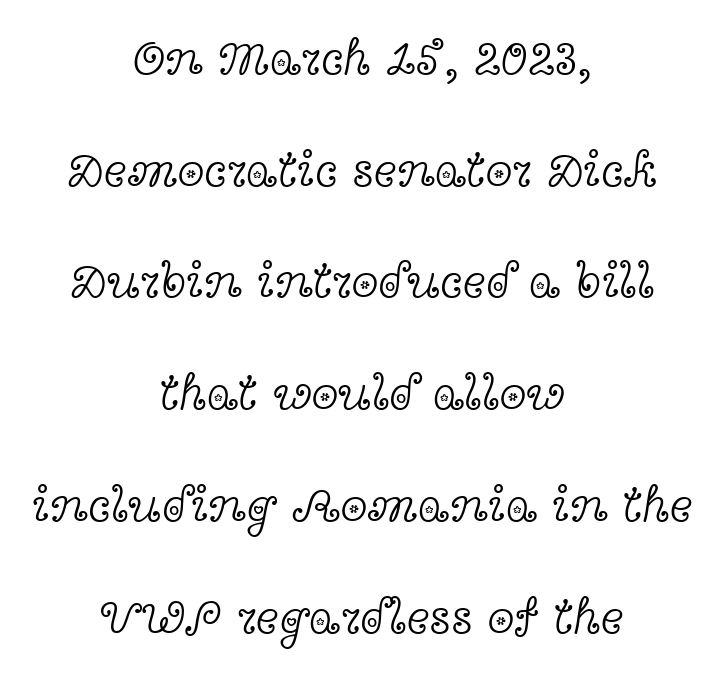
{"serif": "yes", "bold": "no", "weight": "light", "width": "wide", "x_height": "medium", "monospaced": "no", "underline": "no", "align": "center", "line_spacing": "loose", "line_spacing_ratio": 2.28, "letter_spacing": "normal", "letter_spacing_em": 0.0, "glyph_px": 49}
